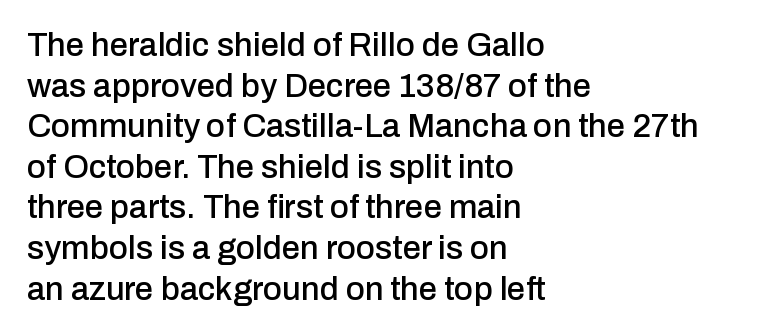
Look at the tracking — it's just the regular setting, nothing added. Any mark beneath the type? The region is blank. Short and long lines alike share a common starting point at left. Tall strokes in this sample are plumb rather than angled.
